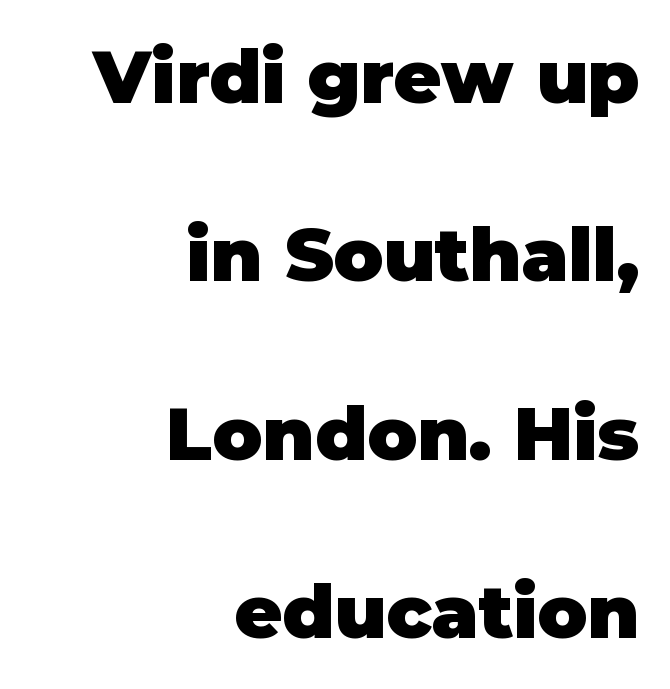
The image shows 74 px heavy sans-serif type, upright; set right-aligned, loose line spacing (2.41x), normal letter spacing, not underlined; low stroke contrast and a large x-height.
